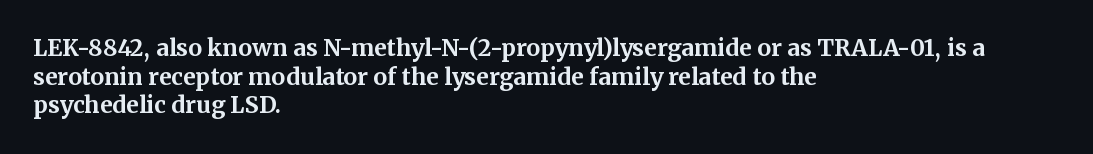
The image shows 23 px bold type, upright; set left-aligned, normal line spacing (1.25x), normal letter spacing, not underlined.
